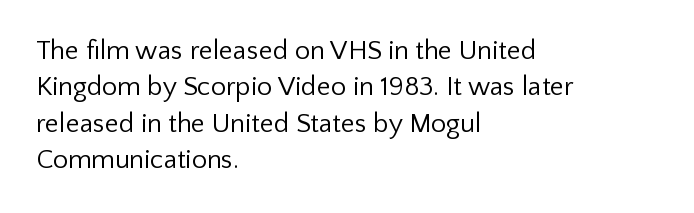
{"italic": "no", "bold": "no", "underline": "no", "align": "left", "line_spacing": "normal", "line_spacing_ratio": 1.35, "letter_spacing": "normal", "letter_spacing_em": 0.0, "glyph_px": 27}
